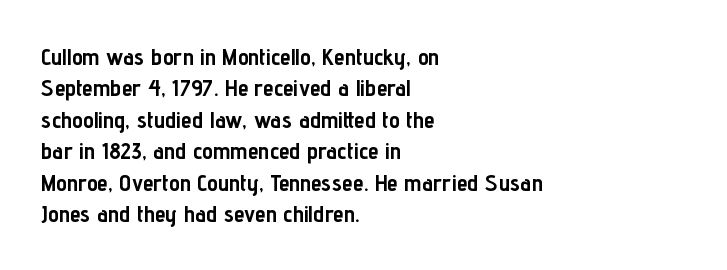
{"italic": "no", "bold": "yes", "underline": "no", "align": "left", "line_spacing": "normal", "line_spacing_ratio": 1.31, "letter_spacing": "normal", "letter_spacing_em": 0.0, "glyph_px": 24}
